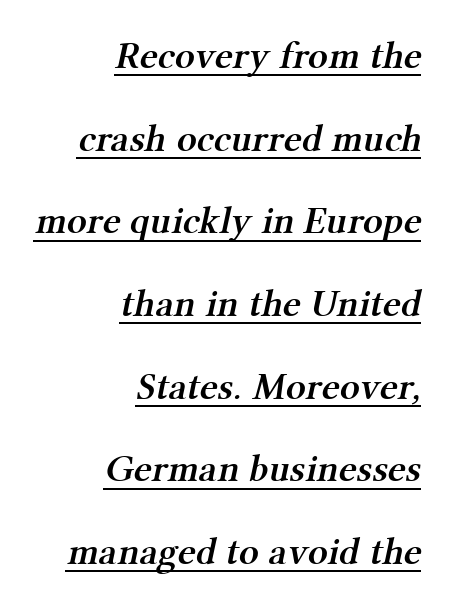
The image shows 39 px semibold serif type; set right-aligned, loose line spacing (2.12x), normal letter spacing, underlined; medium stroke contrast and a medium x-height.
